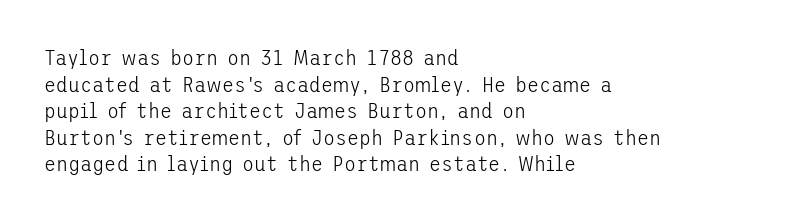
The image shows 22 px text type, upright; set left-aligned, line spacing 1.21x, normal letter spacing, not underlined.
